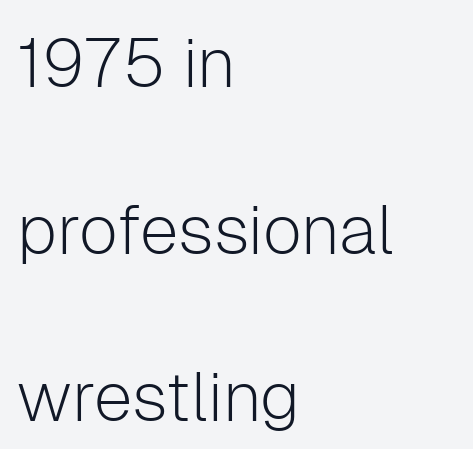
The weight tops out at a normal text grade. Notice how the stems are strictly vertical — no italics here. Whoever set this chose breathing room over compactness in the vertical rhythm. Plain, unruled lines of type. The face used here is proportionally spaced, like ordinary book or web type. Where is the straight margin? On the left.
